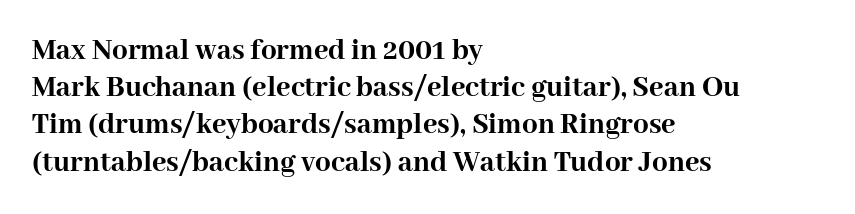
The passage shown is typeset with a serif family. The lettering holds an erect, upright posture throughout. The setting favours the left margin, as ordinary paragraphs usually do. Its strokes are broad and dark, the hallmark of bold type.
